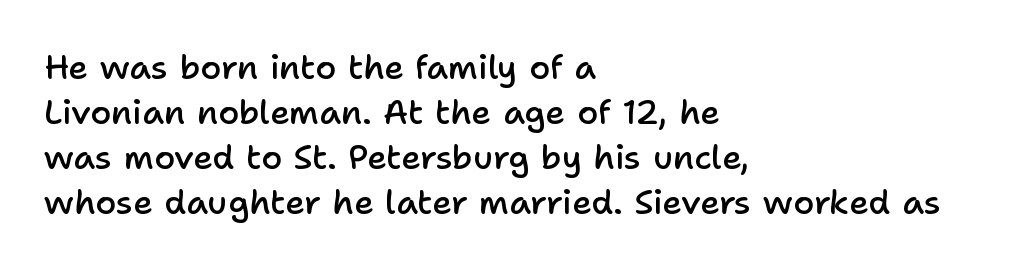
The image shows 34 px semibold sans-serif type, upright; set left-aligned, normal line spacing (1.32x), normal letter spacing, not underlined; low stroke contrast and a medium x-height.
